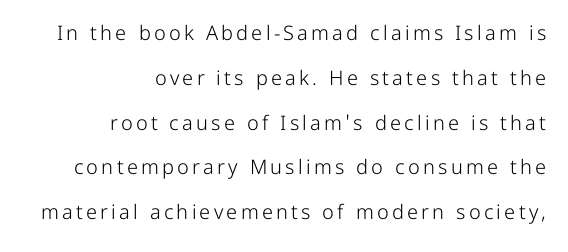
Q: Is the text bold? A: No.
Q: Is the text italic (slanted)? A: No, it is upright.
Q: Is the text underlined? A: No.
Q: How is the paragraph aligned? A: Right-aligned.
Q: Is the spacing between lines tight, normal or loose? A: Loose.
